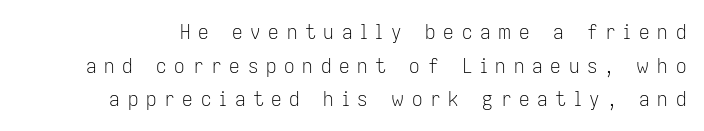
{"italic": "no", "bold": "no", "underline": "no", "line_spacing": "normal", "line_spacing_ratio": 1.6, "letter_spacing": "wide", "letter_spacing_em": 0.37, "glyph_px": 21}
